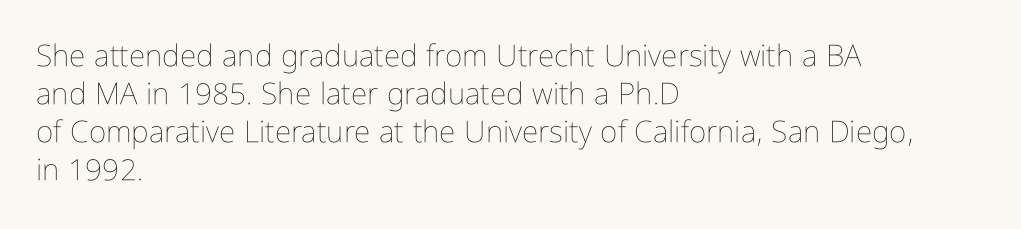
Q: Is the text bold? A: No.
Q: Is the text italic (slanted)? A: No, it is upright.
Q: Is the text underlined? A: No.
Q: How is the paragraph aligned? A: Left-aligned.
Q: Is the spacing between letters normal or unusually wide? A: Normal.
Q: Is the spacing between lines tight, normal or loose? A: Normal.
Q: Width (condensed, normal, or wide)? A: Condensed.
Q: Stroke contrast? A: Low.
Q: x-height? A: Medium.
Q: Monospaced? A: No.
